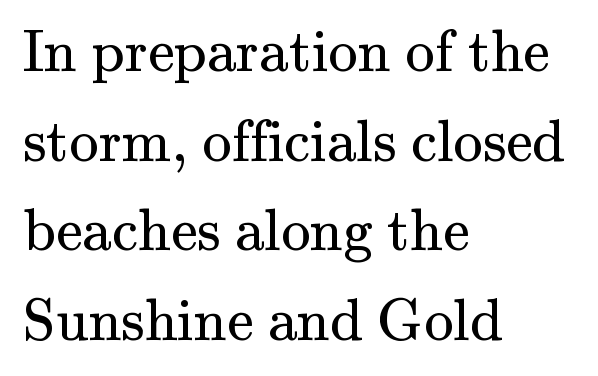
The image shows 59 px regular-weight serif type, upright; set left-aligned, normal line spacing (1.52x), normal letter spacing, not underlined; medium stroke contrast and a small x-height.
